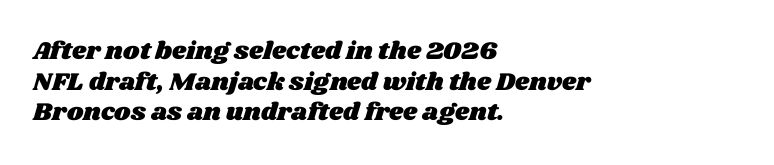
Q: Is the text underlined? A: No.
Q: How is the paragraph aligned? A: Left-aligned.
Q: Is the spacing between letters normal or unusually wide? A: Normal.
